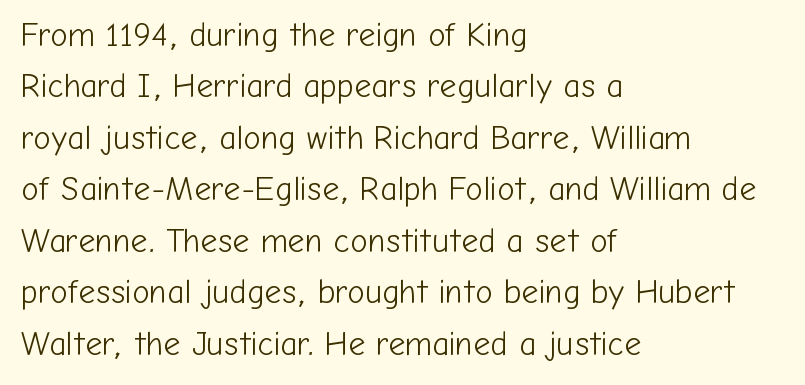
{"serif": "no", "italic": "no", "bold": "no", "weight": "light", "width": "normal", "stroke_contrast": "low", "x_height": "medium", "monospaced": "no", "underline": "no", "align": "left", "line_spacing": "normal", "line_spacing_ratio": 1.56, "letter_spacing": "normal", "letter_spacing_em": 0.0, "glyph_px": 33}
